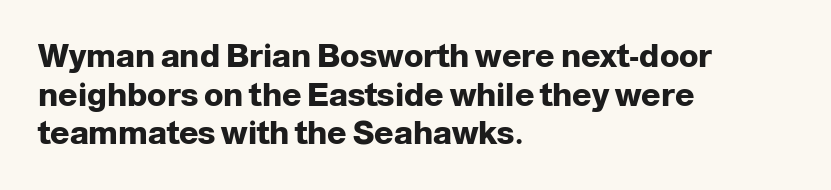
Q: Is the text bold? A: Yes.
Q: Is the text italic (slanted)? A: No, it is upright.
Q: Is the typeface a serif or a sans-serif typeface? A: Sans-serif.
Q: Is the text underlined? A: No.
Q: How is the paragraph aligned? A: Left-aligned.
Q: Is the spacing between letters normal or unusually wide? A: Normal.
Q: Width (condensed, normal, or wide)? A: Normal.
Q: Stroke contrast? A: Low.
Q: x-height? A: Medium.
Q: Monospaced? A: No.
